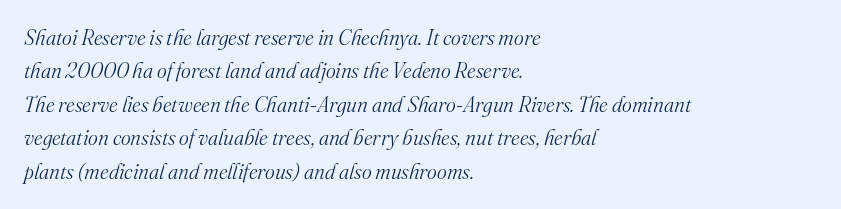
The image shows 21 px text type, italic (leaning right); set left-aligned, normal line spacing (1.59x), normal letter spacing, not underlined.
